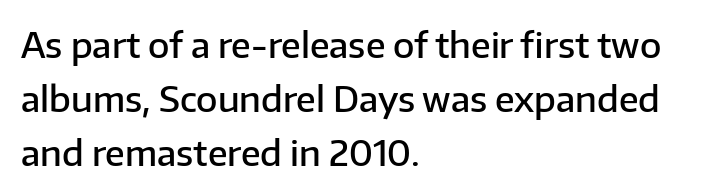
{"serif": "no", "italic": "no", "bold": "semi", "weight": "semibold", "width": "normal", "stroke_contrast": "low", "x_height": "medium", "monospaced": "no", "underline": "no", "align": "left", "line_spacing": "normal", "line_spacing_ratio": 1.54, "letter_spacing": "normal", "letter_spacing_em": 0.0, "glyph_px": 35}
